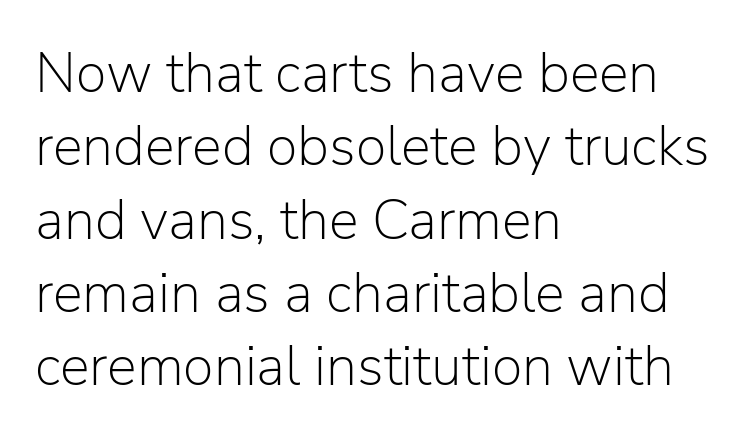
How would I describe the line gaps? Plain and ordinary. A typesetter would call this proportional, since set widths differ per character. Nobody drew a line under any word here. Serif or sans? Sans — the stroke terminals are bare. These lines keep a tight, regular rhythm from letter to letter.
